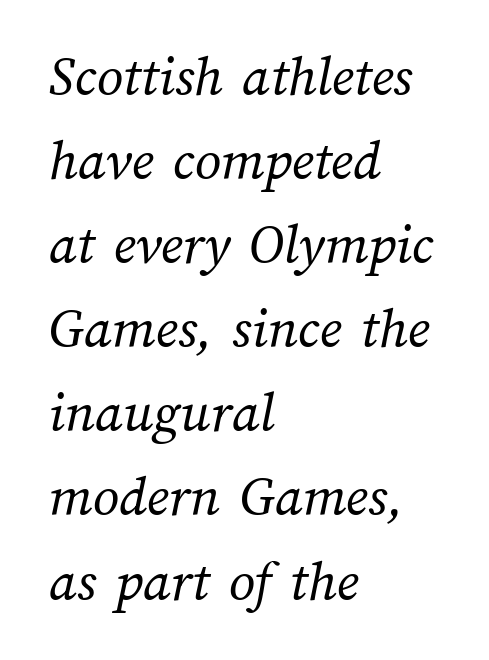
Q: Is the text bold? A: No.
Q: Is the text underlined? A: No.
Q: How is the paragraph aligned? A: Left-aligned.
Q: Is the spacing between letters normal or unusually wide? A: Normal.
Q: Is the spacing between lines tight, normal or loose? A: Normal.
Q: Width (condensed, normal, or wide)? A: Normal.
Q: Stroke contrast? A: Medium.
Q: x-height? A: Medium.
Q: Monospaced? A: No.
